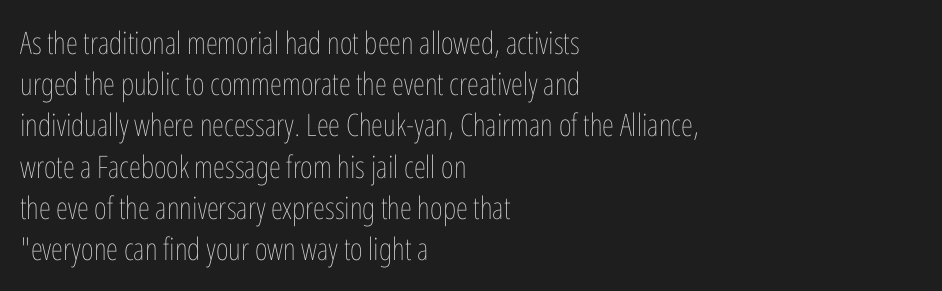
Q: Is the text bold? A: No.
Q: Is the text italic (slanted)? A: No, it is upright.
Q: Is the text underlined? A: No.
Q: How is the paragraph aligned? A: Left-aligned.
Q: Is the spacing between letters normal or unusually wide? A: Normal.
Q: Is the spacing between lines tight, normal or loose? A: Normal.
Q: Width (condensed, normal, or wide)? A: Condensed.
Q: Stroke contrast? A: Low.
Q: x-height? A: Medium.
Q: Monospaced? A: No.
